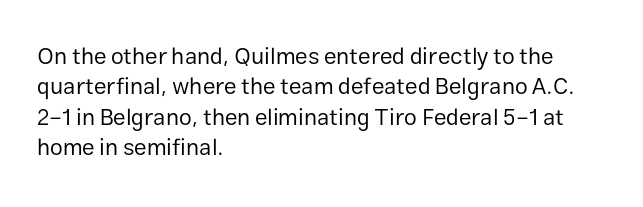
{"italic": "no", "bold": "no", "underline": "no", "align": "left", "line_spacing": "normal", "line_spacing_ratio": 1.32, "letter_spacing": "normal", "letter_spacing_em": 0.0, "glyph_px": 23}
